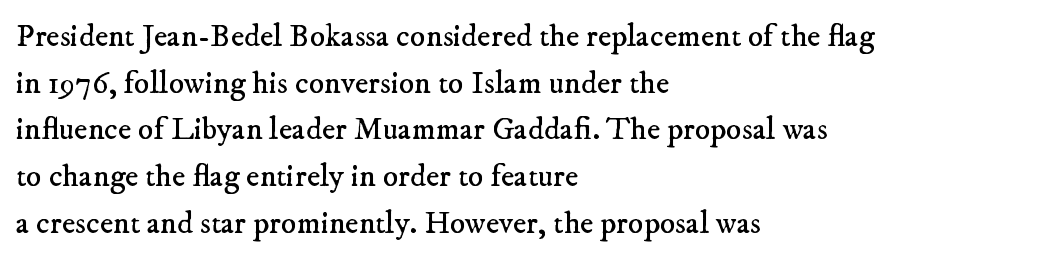
The image shows 32 px regular-weight serif type; set left-aligned, normal line spacing (1.46x), normal letter spacing, not underlined; low stroke contrast and a small x-height.
